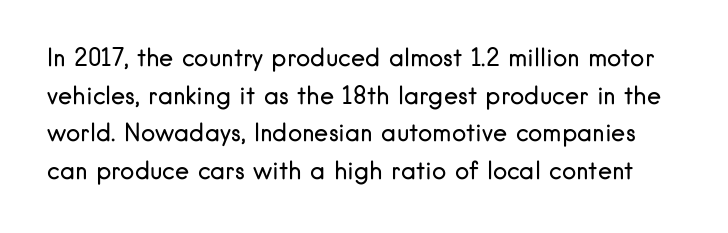
Q: Is the text bold? A: No.
Q: Is the text italic (slanted)? A: No, it is upright.
Q: Is the text underlined? A: No.
Q: Is the spacing between letters normal or unusually wide? A: Normal.
Q: Is the spacing between lines tight, normal or loose? A: Normal.
